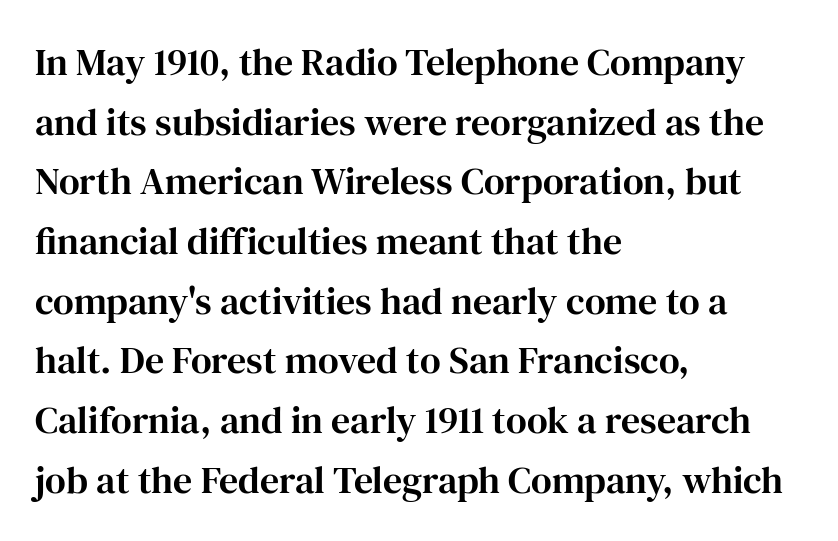
The image shows 38 px serif type, upright; set left-aligned, normal line spacing (1.57x), normal letter spacing, not underlined; high stroke contrast and a medium x-height.
